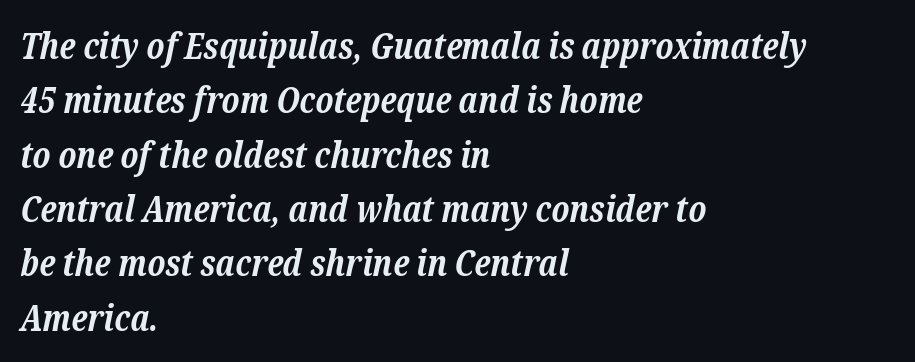
The image shows 36 px bold serif type, italic (leaning right); set left-aligned, normal line spacing (1.51x), normal letter spacing, not underlined; low stroke contrast and a medium x-height.
